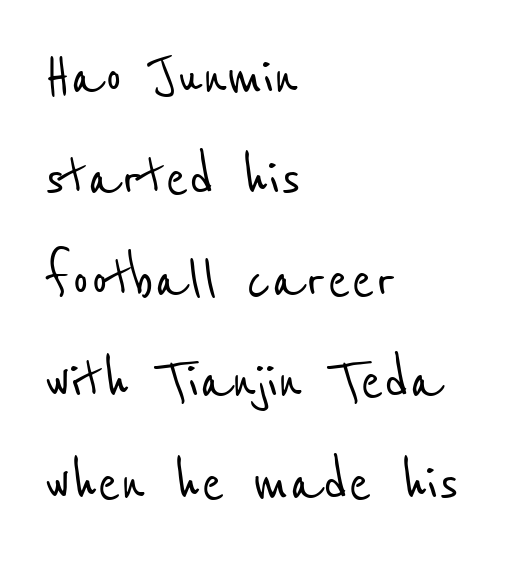
Q: Is the typeface a serif or a sans-serif typeface? A: Sans-serif.
Q: Is the text underlined? A: No.
Q: How is the paragraph aligned? A: Left-aligned.
Q: Is the spacing between letters normal or unusually wide? A: Normal.
Q: Is the spacing between lines tight, normal or loose? A: Normal.
Q: Width (condensed, normal, or wide)? A: Condensed.
Q: Stroke contrast? A: Low.
Q: x-height? A: Medium.
Q: Monospaced? A: No.
